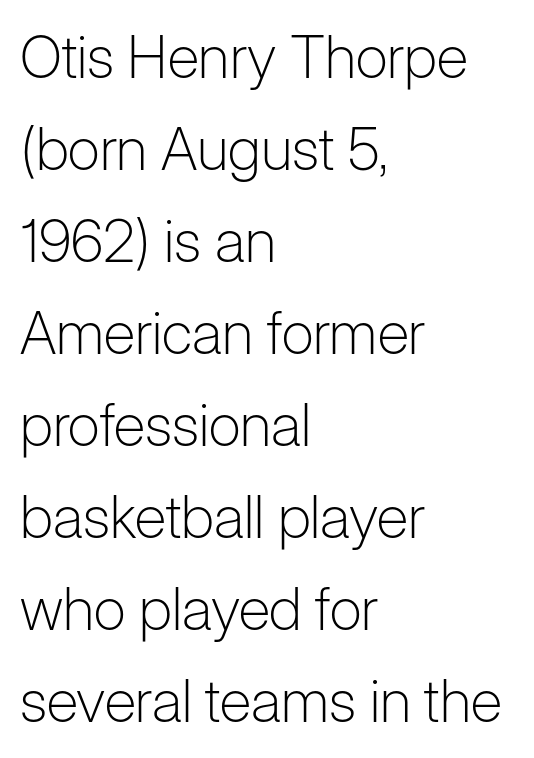
The image shows 59 px light sans-serif type, upright; set left-aligned, normal line spacing (1.56x), normal letter spacing, not underlined; low stroke contrast and a medium x-height.
